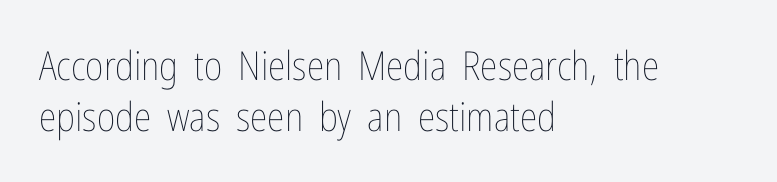
Q: Is the text bold? A: No.
Q: Is the text italic (slanted)? A: No, it is upright.
Q: Is the text underlined? A: No.
Q: How is the paragraph aligned? A: Left-aligned.
Q: Is the spacing between letters normal or unusually wide? A: Normal.
Q: Is the spacing between lines tight, normal or loose? A: Normal.
Q: Width (condensed, normal, or wide)? A: Condensed.
Q: Stroke contrast? A: Low.
Q: x-height? A: Medium.
Q: Monospaced? A: No.
